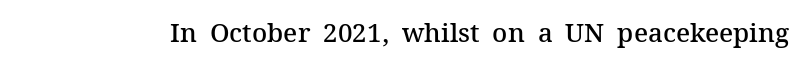
The image shows 26 px text type, upright; set normal letter spacing, not underlined.
